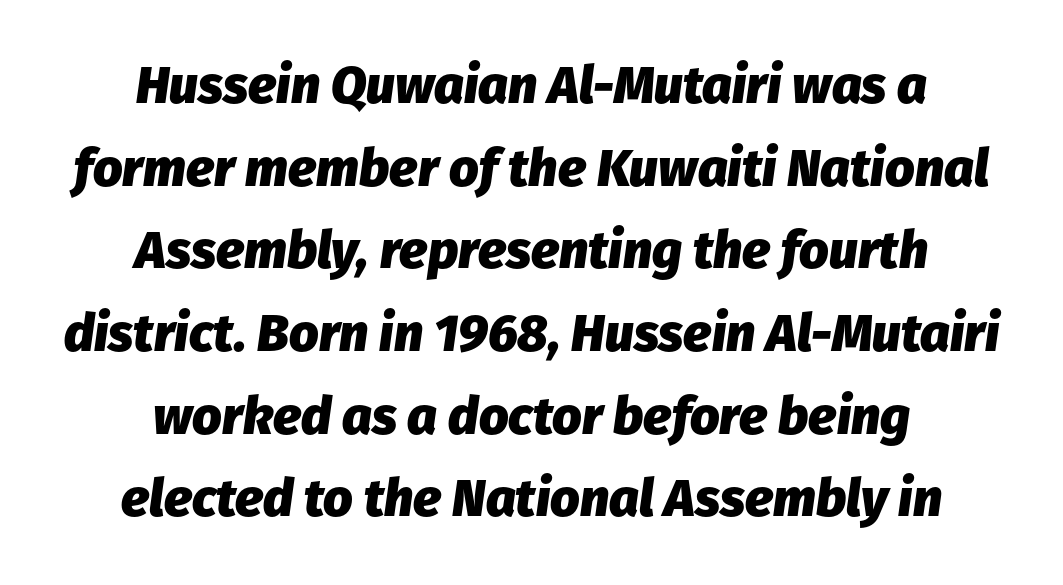
The image shows 52 px heavy type, italic (leaning right); set centered, normal line spacing (1.59x), normal letter spacing, not underlined; low stroke contrast and a medium x-height.
